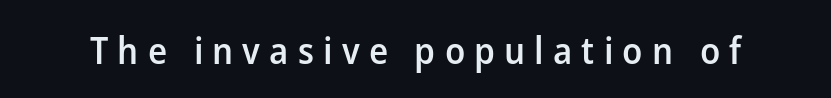
Q: Is the text bold? A: Semi-bold.
Q: Is the text italic (slanted)? A: No, it is upright.
Q: Is the typeface a serif or a sans-serif typeface? A: Sans-serif.
Q: Is the text underlined? A: No.
Q: Is the spacing between letters normal or unusually wide? A: Unusually wide.
Q: Width (condensed, normal, or wide)? A: Normal.
Q: Stroke contrast? A: Low.
Q: x-height? A: Medium.
Q: Monospaced? A: No.
